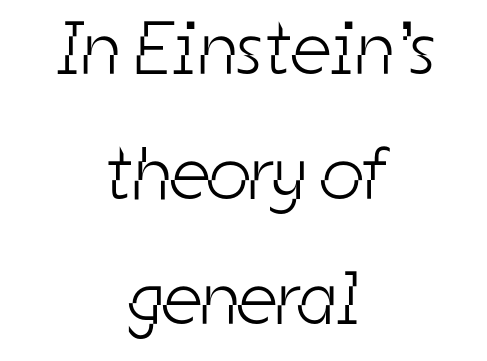
You could not count columns in this text — the font is proportionally spaced. Beneath every word, the page is bare. The letterforms sit at book weight or below. Look at the tracking — it's just the regular setting, nothing added.
